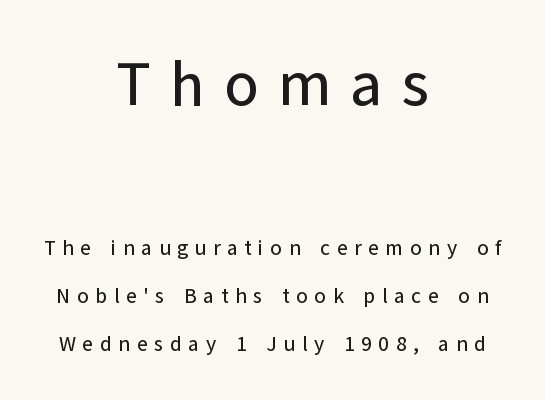
The image shows 62 px sans-serif type, upright; set centered, loose line spacing (2.29x), unusually wide letter spacing (+0.31 em), not underlined; the first (top) block is 2.95x larger; low stroke contrast and a medium x-height.
